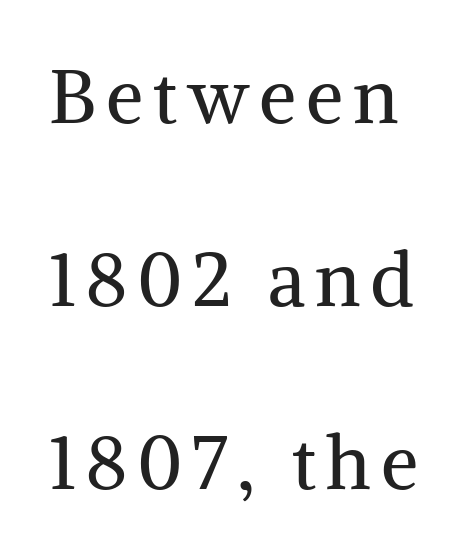
The image shows 75 px regular-weight serif type, upright; set loose line spacing (2.44x), not underlined; medium stroke contrast and a medium x-height.
